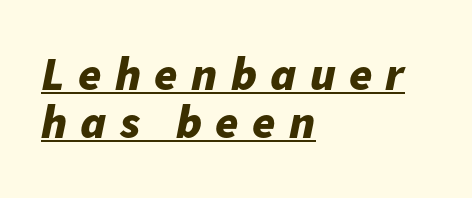
{"italic": "yes", "lean": "right", "slant_degrees": 11, "bold": "yes", "weight": "bold", "width": "normal", "stroke_contrast": "low", "x_height": "medium", "monospaced": "no", "underline": "yes", "align": "left", "line_spacing": "tight", "line_spacing_ratio": 1.02, "letter_spacing": "wide", "letter_spacing_em": 0.28, "glyph_px": 47}
